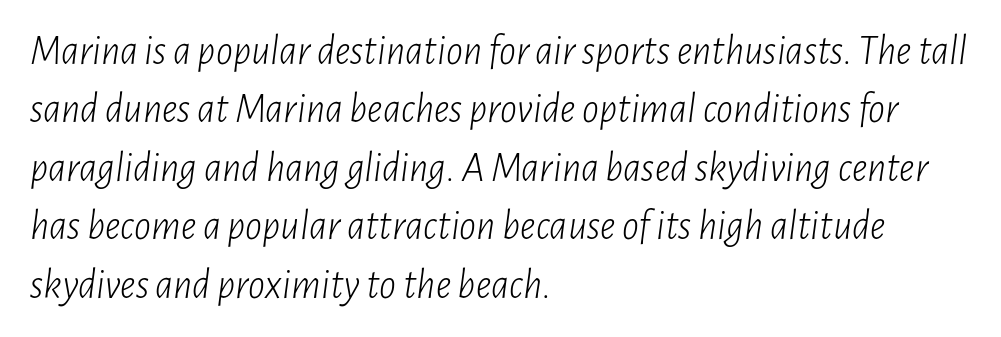
Q: Is the text bold? A: No.
Q: Is the text italic (slanted)? A: Yes, it leans right by about 7 degrees.
Q: Is the text underlined? A: No.
Q: How is the paragraph aligned? A: Left-aligned.
Q: Is the spacing between letters normal or unusually wide? A: Normal.
Q: Is the spacing between lines tight, normal or loose? A: Normal.
Q: Width (condensed, normal, or wide)? A: Condensed.
Q: Stroke contrast? A: Low.
Q: x-height? A: Medium.
Q: Monospaced? A: No.
